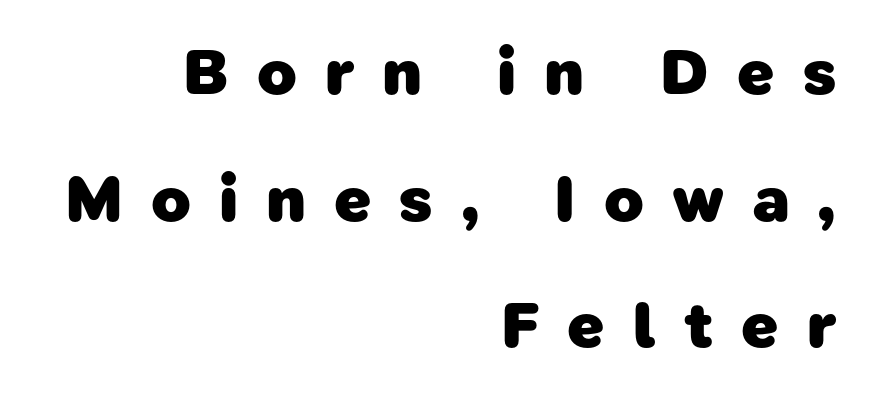
The image shows 65 px heavy sans-serif type; set right-aligned, loose line spacing (1.95x), unusually wide letter spacing (+0.43 em), not underlined; low stroke contrast and a medium x-height.
